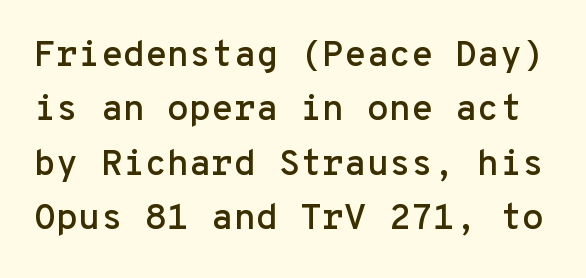
The glyphs in this specimen are sans serif. Is the letter spacing exaggerated? No — it looks like the ordinary default. Decoration check: the copy has no underline. Is this a fixed-width face? Yes — each glyph sits in an identical cell. Quick note: not italic, upright.
